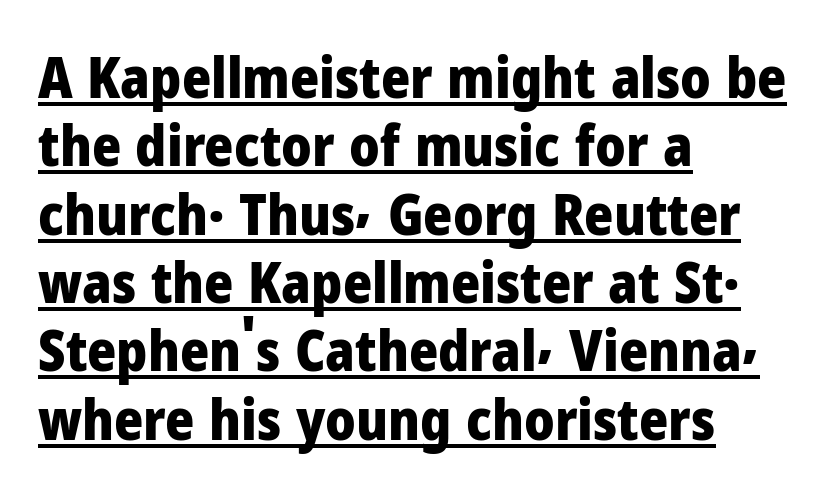
The image shows 56 px heavy sans-serif type, upright; set left-aligned, line spacing 1.22x, normal letter spacing, underlined; low stroke contrast and a medium x-height.
